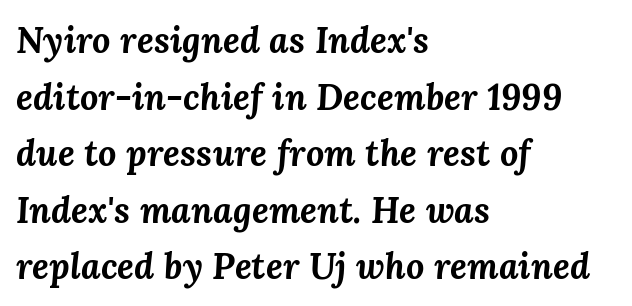
The image shows 36 px bold type, italic (leaning right); set left-aligned, normal line spacing (1.57x), normal letter spacing, not underlined; medium stroke contrast and a medium x-height.
